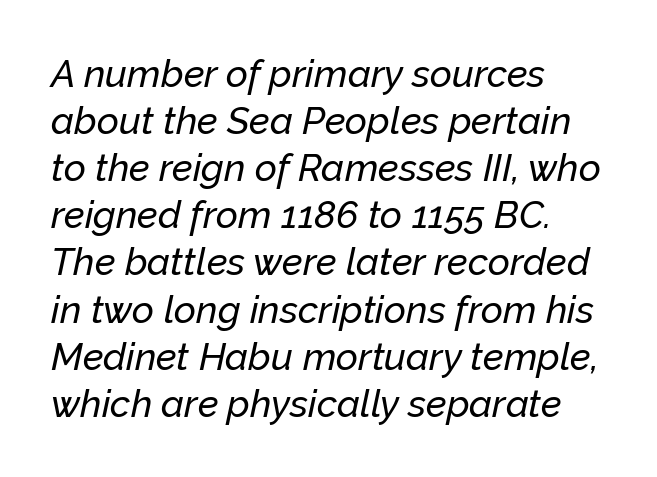
Horizontally, the lines are justified to the leading edge only. The horizontal fit of the characters is conventional and even. The passage shown is not underscored anywhere. These lines are rendered in a variable-pitch font. Posture: slanted.
